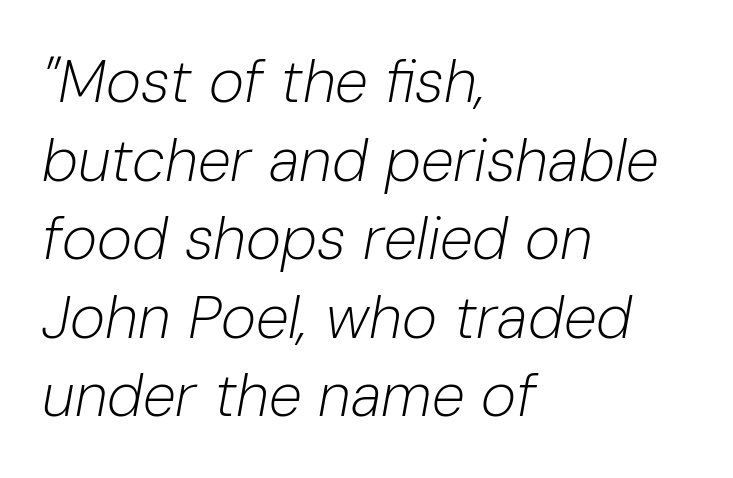
It's the slanting kind of type. Looks like regular typesetting: each glyph gets only the width it needs. Weight: in the light-to-regular range. What stands out about the letter spacing? Nothing — it is the standard amount. Each row of text sits above clean, open space.
